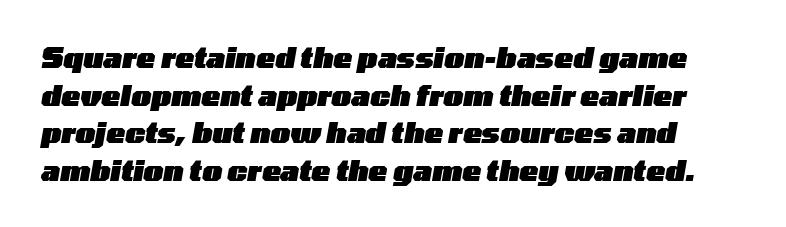
{"italic": "yes", "lean": "right", "slant_degrees": 10, "bold": "yes", "weight": "heavy", "width": "wide", "stroke_contrast": "low", "x_height": "medium", "monospaced": "no", "underline": "no", "line_spacing": "normal", "line_spacing_ratio": 1.34, "letter_spacing": "normal", "letter_spacing_em": 0.0, "glyph_px": 28}
